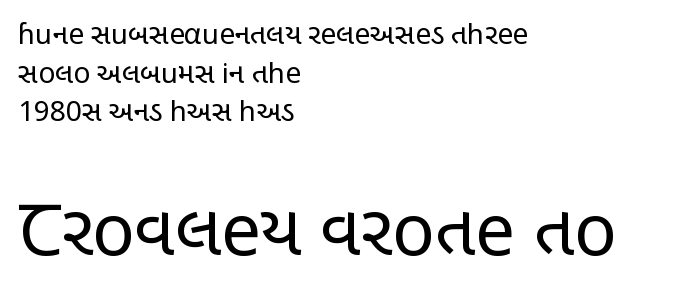
The image shows 71 px regular-weight, condensed sans-serif type, upright; set left-aligned, normal line spacing (1.38x), normal letter spacing, not underlined; the second (bottom) block is 2.54x larger; low stroke contrast and a large x-height.
